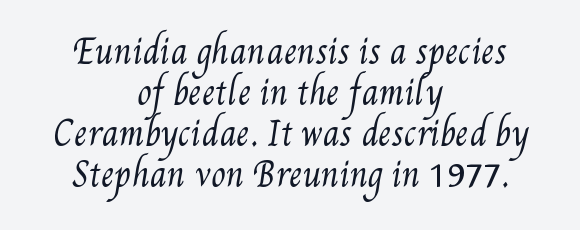
This reads as an unemphasized weight, regular at the heaviest. Layout note: lines centered. Observe the ordinary spacing: letters are neighbours, not strangers. The passage shown is typed in a proportional face where columns would drift.
